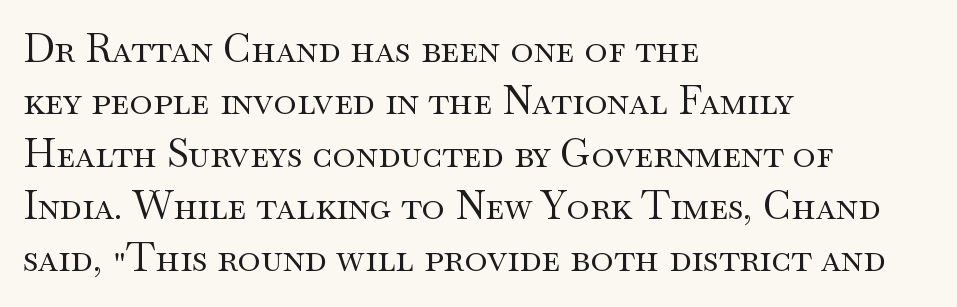
Looks like regular typesetting: each glyph gets only the width it needs. Spacing between characters is what you'd get straight out of the box. Serifs: yes, visible at the terminals of the letterforms. Tall strokes in this sample are plumb rather than angled.
